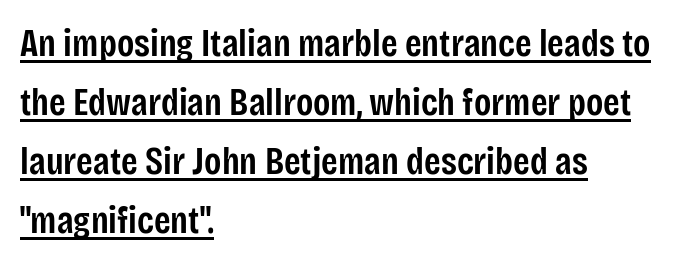
{"serif": "no", "italic": "no", "bold": "semi", "weight": "semibold", "width": "condensed", "stroke_contrast": "low", "x_height": "large", "monospaced": "no", "underline": "yes", "align": "left", "line_spacing": "normal", "line_spacing_ratio": 1.55, "letter_spacing": "normal", "letter_spacing_em": 0.0, "glyph_px": 38}
